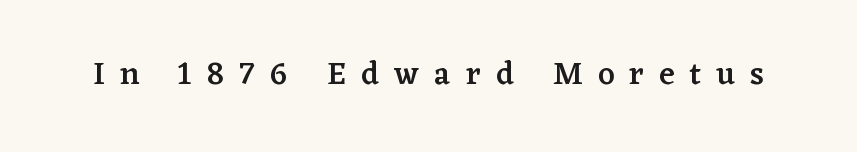
Q: Is the text bold? A: Semi-bold.
Q: Is the text italic (slanted)? A: No, it is upright.
Q: Is the typeface a serif or a sans-serif typeface? A: Serif.
Q: Is the text underlined? A: No.
Q: Is the spacing between letters normal or unusually wide? A: Unusually wide.
Q: Width (condensed, normal, or wide)? A: Normal.
Q: Stroke contrast? A: Low.
Q: x-height? A: Medium.
Q: Monospaced? A: No.
